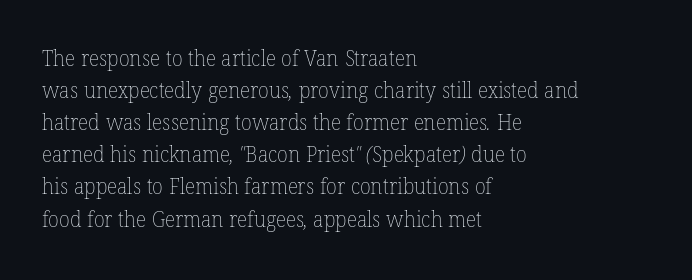
Students, observe: this is what conventionally led text looks like. Nobody touched the tracking dial on this one. Anything drawn beneath the words? Only blank space. A light-to-regular cut is what we see here. The setting favours the left margin, as ordinary paragraphs usually do.
